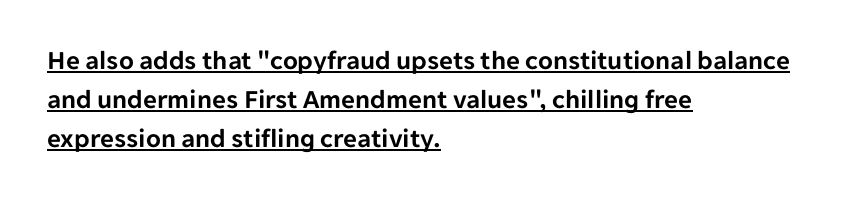
Layout note: lines flush left. Caption: standard tracking, unaltered. Like a heading marked for emphasis, these lines bear an underscore. This sample keeps an unexceptional amount of space between lines. The axis of the letterforms is exactly vertical.
